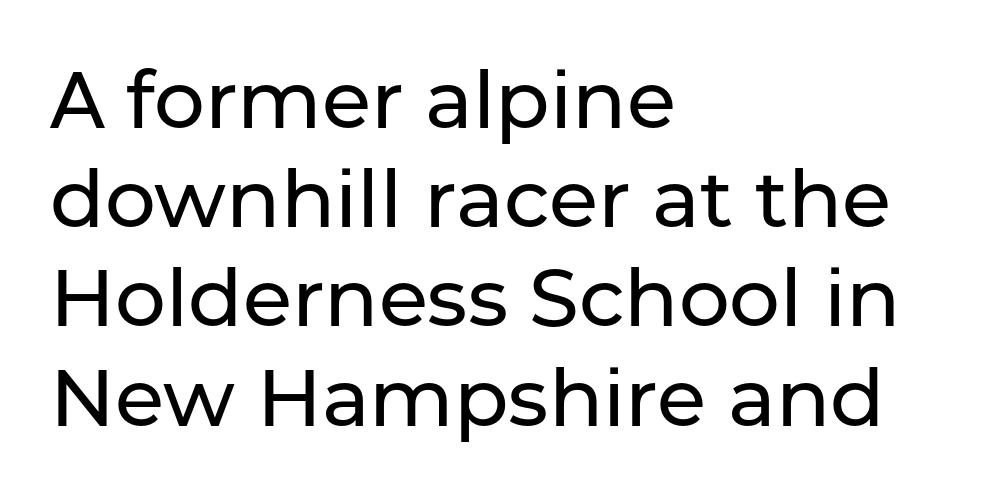
The image shows 80 px sans-serif type, upright; set left-aligned, line spacing 1.24x, normal letter spacing, not underlined; low stroke contrast and a medium x-height.
